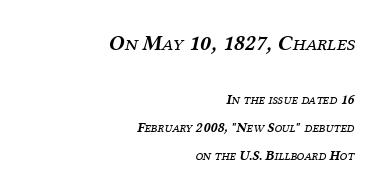
Q: Is the text bold? A: No.
Q: Is the text italic (slanted)? A: Yes, it leans right by about 12 degrees.
Q: Is the text underlined? A: No.
Q: How is the paragraph aligned? A: Right-aligned.
Q: Is the spacing between letters normal or unusually wide? A: Normal.
Q: Is the spacing between lines tight, normal or loose? A: Loose.
Q: Which block of text is set in a larger size, the first (top) or the second (bottom)? A: The first (top) one.
